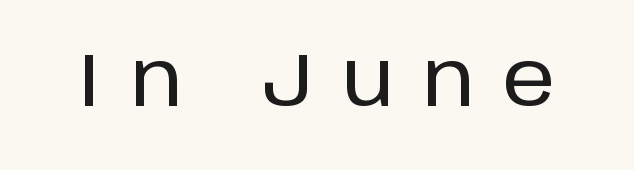
The image shows 75 px sans-serif type, upright; set unusually wide letter spacing (+0.39 em), not underlined; low stroke contrast and a large x-height.
